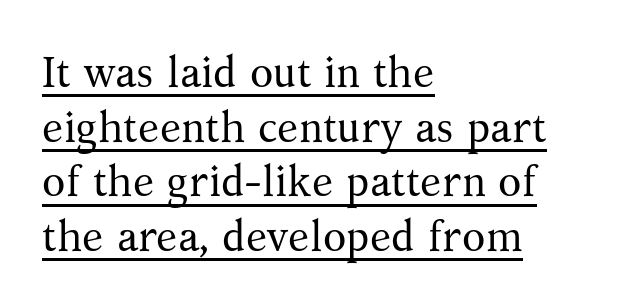
Letterform terminals end in serifs throughout the passage. The letters stand straight up with perfectly vertical stems. The passage shown is typed in a proportional face where columns would drift. In terms of leading, this rendering sits right in the middle. Each line of the rendering has a horizontal stroke beneath the glyphs.
